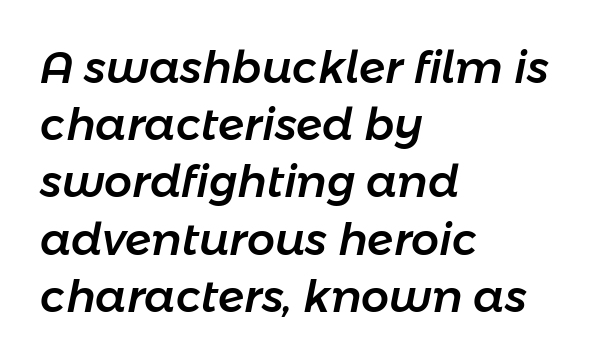
The image shows 44 px text type, italic (leaning right); set left-aligned, normal line spacing (1.3x), normal letter spacing, not underlined; low stroke contrast and a medium x-height.
